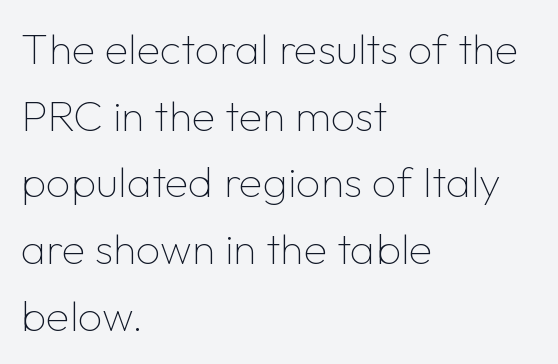
Q: Is the text bold? A: No.
Q: Is the text italic (slanted)? A: No, it is upright.
Q: Is the typeface a serif or a sans-serif typeface? A: Sans-serif.
Q: Is the text underlined? A: No.
Q: How is the paragraph aligned? A: Left-aligned.
Q: Is the spacing between letters normal or unusually wide? A: Normal.
Q: Is the spacing between lines tight, normal or loose? A: Normal.
Q: Width (condensed, normal, or wide)? A: Normal.
Q: Stroke contrast? A: Low.
Q: x-height? A: Medium.
Q: Monospaced? A: No.
